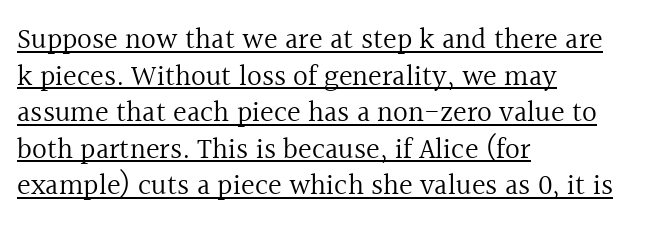
{"serif": "yes", "italic": "no", "bold": "no", "weight": "regular", "width": "normal", "x_height": "medium", "monospaced": "no", "underline": "yes", "align": "left", "line_spacing": "normal", "line_spacing_ratio": 1.26, "letter_spacing": "normal", "letter_spacing_em": 0.0, "glyph_px": 29}
